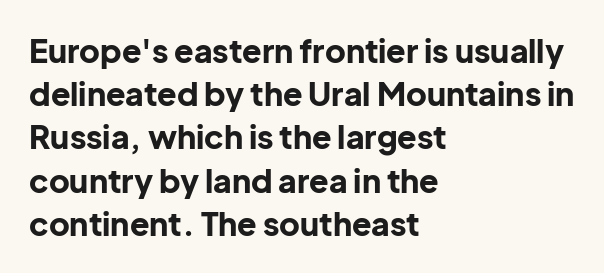
{"serif": "no", "italic": "no", "bold": "yes", "weight": "bold", "width": "normal", "stroke_contrast": "low", "x_height": "medium", "monospaced": "no", "underline": "no", "align": "left", "line_spacing": "normal", "line_spacing_ratio": 1.35, "letter_spacing": "normal", "letter_spacing_em": 0.0, "glyph_px": 32}
